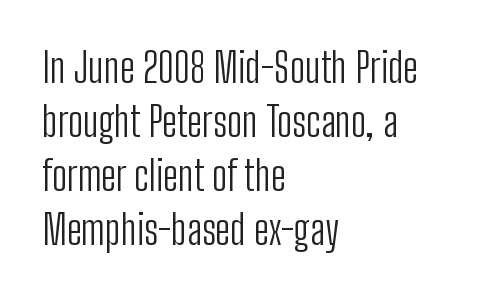
Q: Is the text bold? A: No.
Q: Is the text italic (slanted)? A: No, it is upright.
Q: Is the typeface a serif or a sans-serif typeface? A: Sans-serif.
Q: Is the text underlined? A: No.
Q: How is the paragraph aligned? A: Left-aligned.
Q: Is the spacing between letters normal or unusually wide? A: Normal.
Q: Is the spacing between lines tight, normal or loose? A: Normal.
Q: Width (condensed, normal, or wide)? A: Condensed.
Q: Stroke contrast? A: Low.
Q: x-height? A: Medium.
Q: Monospaced? A: No.
